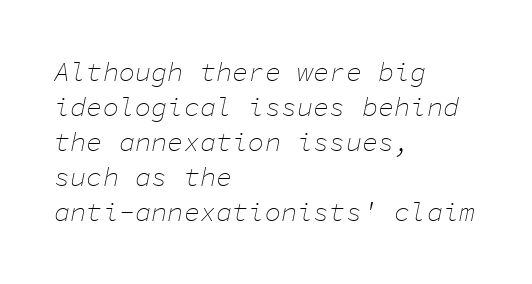
{"italic": "yes", "lean": "right", "slant_degrees": 11, "bold": "no", "underline": "no", "align": "left", "line_spacing": "normal", "line_spacing_ratio": 1.3, "letter_spacing": "normal", "letter_spacing_em": 0.0, "glyph_px": 27}
